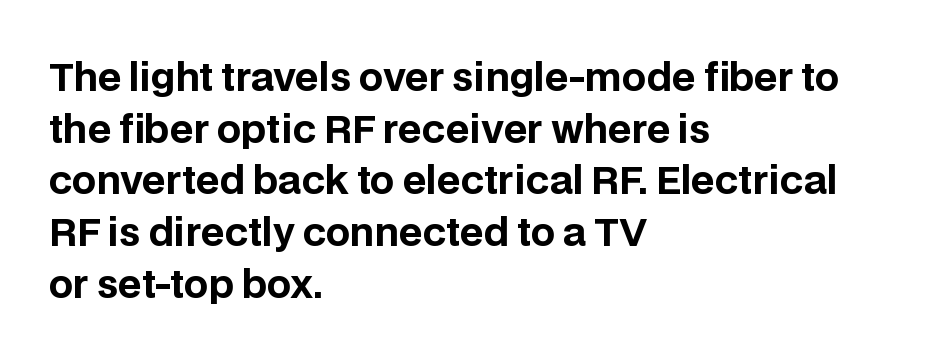
The image shows 38 px bold sans-serif type, upright; set left-aligned, normal line spacing (1.36x), normal letter spacing, not underlined; low stroke contrast and a large x-height.
